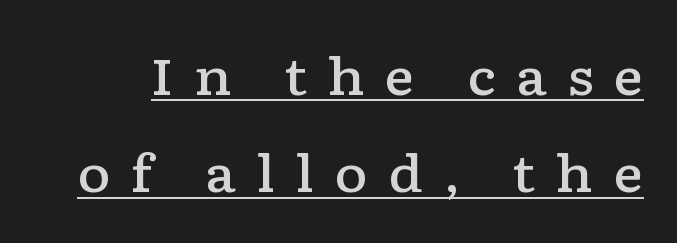
The image shows 51 px semibold, wide serif type, upright; set loose line spacing (1.91x), unusually wide letter spacing (+0.39 em), underlined; low stroke contrast and a medium x-height.
